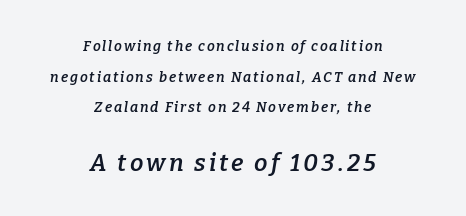
The image shows 24 px text type, italic (leaning right); set centered, loose line spacing (2.19x), not underlined; the second (bottom) block is 1.71x larger.
